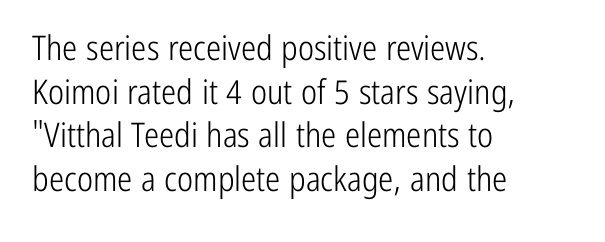
Q: Is the text bold? A: No.
Q: Is the text italic (slanted)? A: No, it is upright.
Q: Is the typeface a serif or a sans-serif typeface? A: Sans-serif.
Q: Is the text underlined? A: No.
Q: How is the paragraph aligned? A: Left-aligned.
Q: Is the spacing between letters normal or unusually wide? A: Normal.
Q: Is the spacing between lines tight, normal or loose? A: Normal.
Q: Width (condensed, normal, or wide)? A: Condensed.
Q: Stroke contrast? A: Low.
Q: x-height? A: Medium.
Q: Monospaced? A: No.
